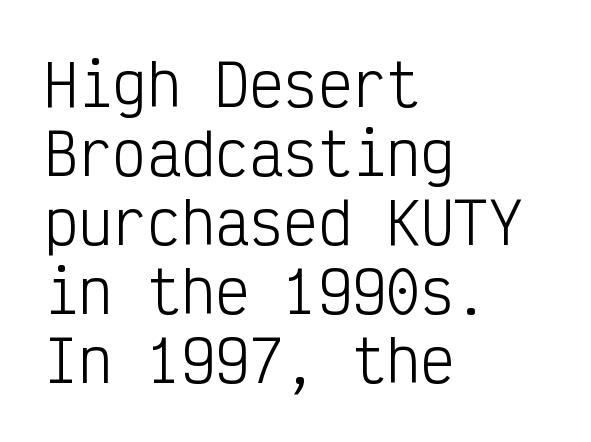
{"serif": "no", "italic": "no", "bold": "no", "weight": "light", "width": "condensed", "stroke_contrast": "low", "x_height": "medium", "monospaced": "yes", "underline": "no", "align": "left", "line_spacing_ratio": 1.21, "letter_spacing": "normal", "letter_spacing_em": 0.0, "glyph_px": 57}
